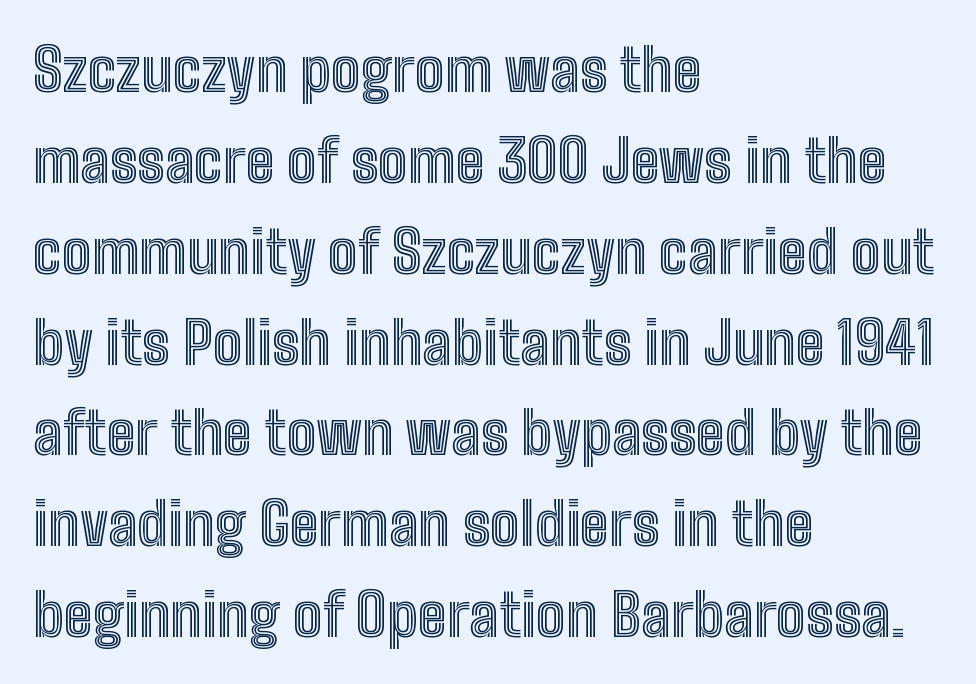
{"italic": "no", "width": "condensed", "x_height": "medium", "monospaced": "no", "underline": "no", "align": "left", "line_spacing": "normal", "line_spacing_ratio": 1.54, "letter_spacing": "normal", "letter_spacing_em": 0.0, "glyph_px": 59}
